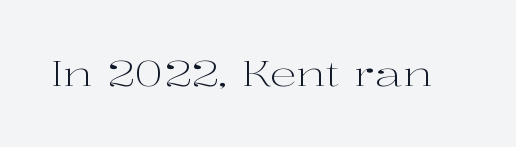
A typesetter would mark this as roman, not italic. Character widths vary here, with narrow letters taking less room than wide ones. Honestly, the letter spacing is just normal — you wouldn't notice it. Type style note: has serifs. Underlining? Definitely not there.
